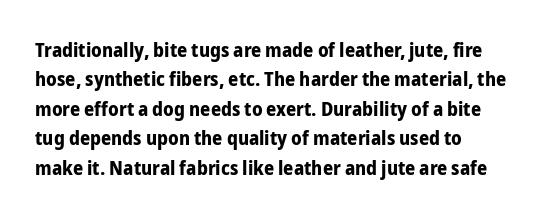
Q: Is the text bold? A: Yes.
Q: Is the text italic (slanted)? A: No, it is upright.
Q: Is the text underlined? A: No.
Q: How is the paragraph aligned? A: Left-aligned.
Q: Is the spacing between letters normal or unusually wide? A: Normal.
Q: Is the spacing between lines tight, normal or loose? A: Normal.
